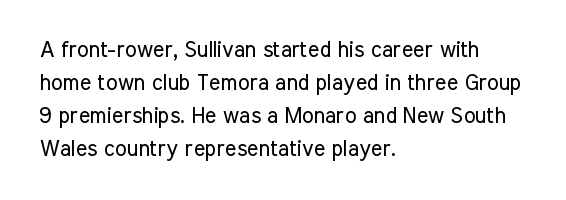
In terms of leading, this rendering sits right in the middle. Quick note: not italic, upright. Stems here are at most as thick as an everyday book face. Letter spacing: default.
